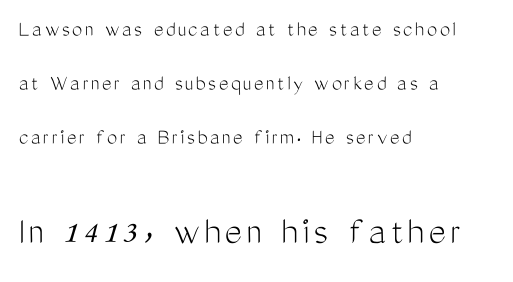
Q: Is the text bold? A: No.
Q: Is the text italic (slanted)? A: No, it is upright.
Q: Is the typeface a serif or a sans-serif typeface? A: Sans-serif.
Q: Is the text underlined? A: No.
Q: How is the paragraph aligned? A: Left-aligned.
Q: Is the spacing between lines tight, normal or loose? A: Loose.
Q: Which block of text is set in a larger size, the first (top) or the second (bottom)? A: The second (bottom) one.
Q: Width (condensed, normal, or wide)? A: Condensed.
Q: Stroke contrast? A: Medium.
Q: x-height? A: Medium.
Q: Monospaced? A: No.
